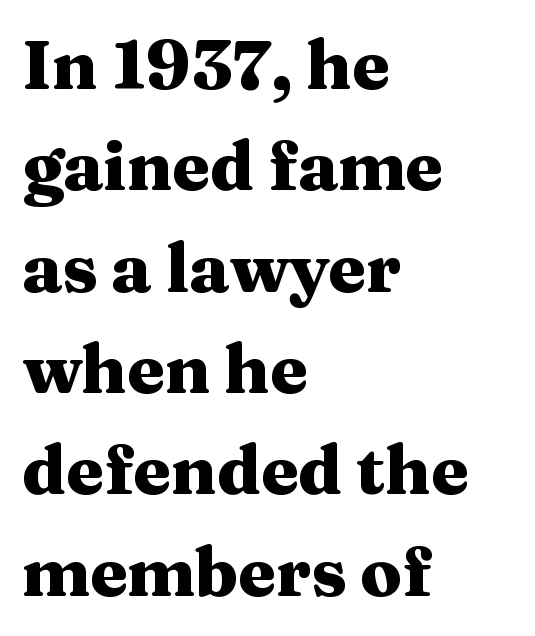
I'd call this a serif setting — the letters wear small feet. Each letter keeps its own natural width here, so spacing adapts to shape. Stroke thickness is high; the sample reads as a true bold. This sample uses plain, unmodified letter spacing. Regular leading.
